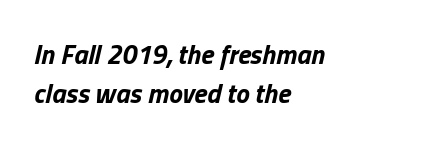
Q: Is the text bold? A: Yes.
Q: Is the text italic (slanted)? A: Yes, it leans right by about 13 degrees.
Q: Is the text underlined? A: No.
Q: How is the paragraph aligned? A: Left-aligned.
Q: Is the spacing between letters normal or unusually wide? A: Normal.
Q: Is the spacing between lines tight, normal or loose? A: Normal.
